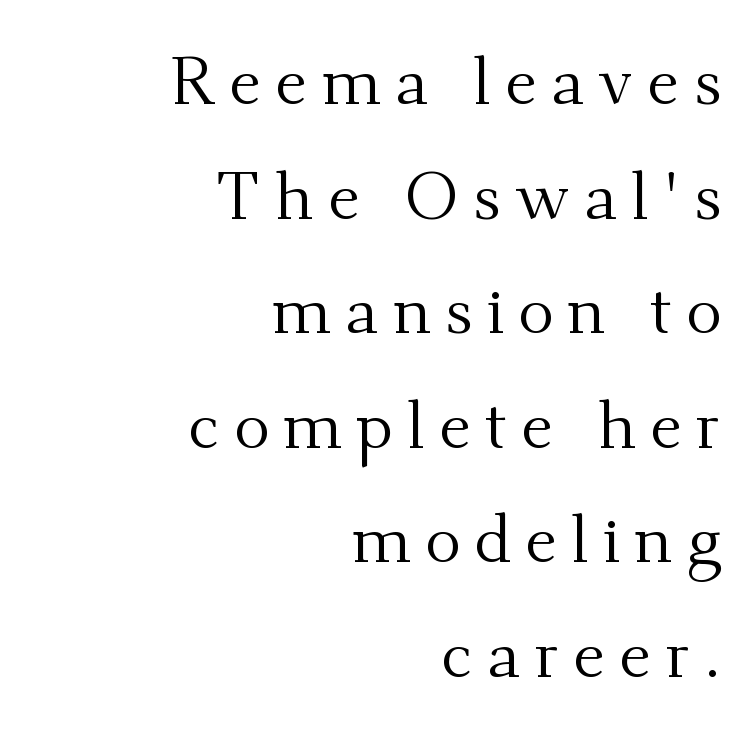
Q: Is the text bold? A: No.
Q: Is the text italic (slanted)? A: No, it is upright.
Q: Is the typeface a serif or a sans-serif typeface? A: Serif.
Q: Is the text underlined? A: No.
Q: How is the paragraph aligned? A: Right-aligned.
Q: Is the spacing between letters normal or unusually wide? A: Unusually wide.
Q: Width (condensed, normal, or wide)? A: Normal.
Q: Stroke contrast? A: Medium.
Q: x-height? A: Small.
Q: Monospaced? A: No.
